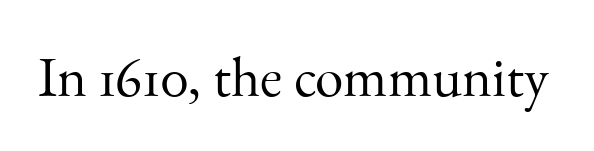
{"serif": "yes", "italic": "no", "bold": "no", "weight": "light", "width": "normal", "stroke_contrast": "medium", "x_height": "small", "monospaced": "no", "underline": "no", "letter_spacing": "normal", "letter_spacing_em": 0.0, "glyph_px": 57}
